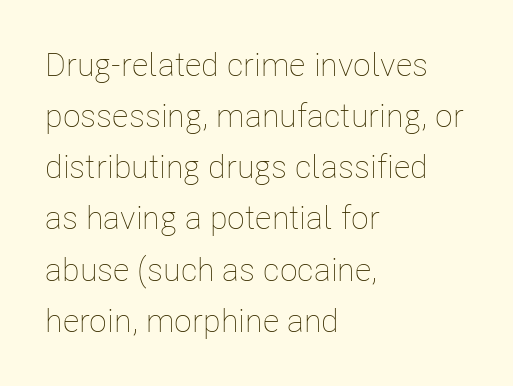
Q: Is the text bold? A: No.
Q: Is the text italic (slanted)? A: No, it is upright.
Q: Is the text underlined? A: No.
Q: How is the paragraph aligned? A: Left-aligned.
Q: Is the spacing between letters normal or unusually wide? A: Normal.
Q: Is the spacing between lines tight, normal or loose? A: Normal.
Q: Width (condensed, normal, or wide)? A: Condensed.
Q: Stroke contrast? A: Low.
Q: x-height? A: Medium.
Q: Monospaced? A: No.
